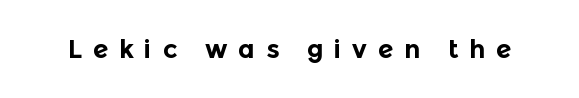
The image shows 25 px bold type, upright; set unusually wide letter spacing (+0.43 em), not underlined.
